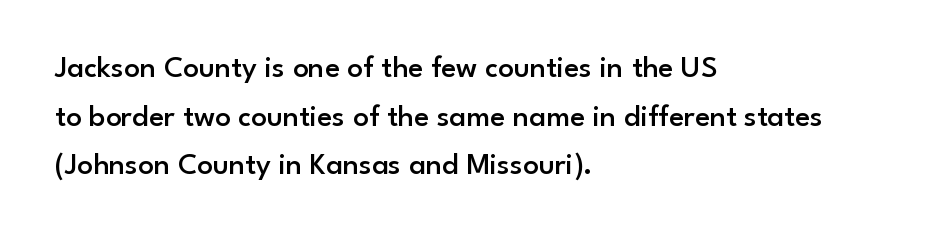
The baseline area is clear. The letters carry no serifs — their stems end cleanly without finishing strokes. Notice the strokes are somewhat thickened but not fully heavy: this is a semibold. No italicization has been applied; the sample stays upright. This sample uses plain, unmodified letter spacing.
